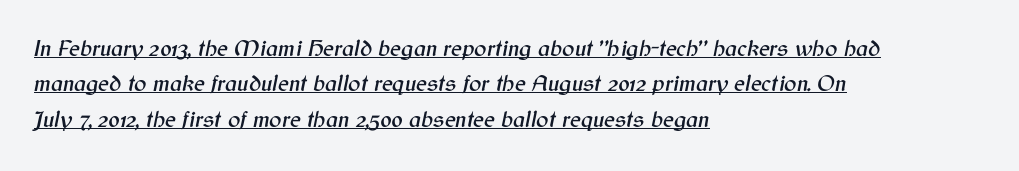
{"italic": "yes", "lean": "right", "slant_degrees": 12, "underline": "yes", "align": "left", "line_spacing": "normal", "line_spacing_ratio": 1.54, "letter_spacing": "normal", "letter_spacing_em": 0.0, "glyph_px": 23}
